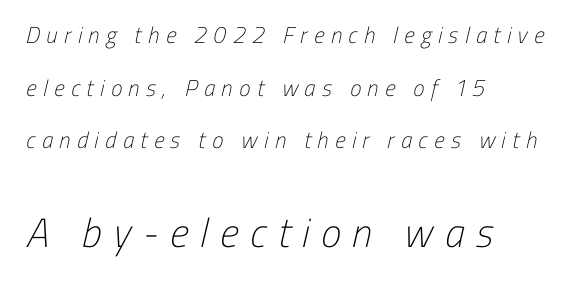
The block of text is sparse from top to bottom, with ample space between rows. A quiet, ordinary-to-light weight characterises the typeface. Regarding serifs, this sample does without them. Think of a printed novel: that variable character pitch is what you see here. Look at the glyph heights: the lower group is clearly the bigger setting. No word sits above an underline.
